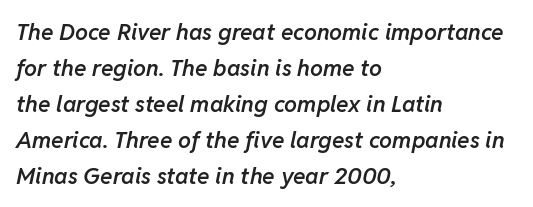
{"italic": "yes", "lean": "right", "slant_degrees": 11, "bold": "semi", "underline": "no", "align": "left", "line_spacing": "normal", "line_spacing_ratio": 1.56, "letter_spacing": "normal", "letter_spacing_em": 0.0, "glyph_px": 23}
